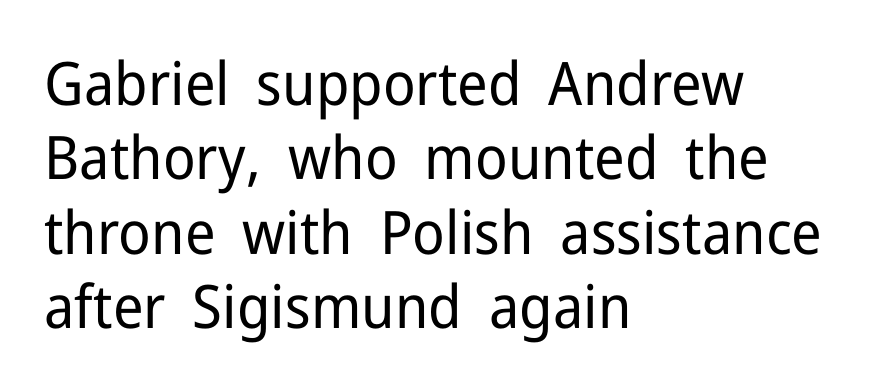
The letters carry no serifs — their stems end cleanly without finishing strokes. Visually the block forms a straight wall on the left and a jagged coastline on the right. Plain, unruled lines of type. Heft: none added — not bold.
